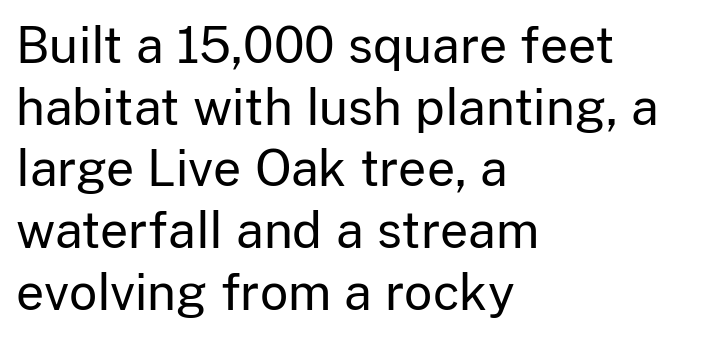
All the whitespace from short lines collects on the right. These glyphs show unthickened strokes, regular width or finer. Looks like regular typesetting: each glyph gets only the width it needs. Underline: absent. The gaps between neighbouring characters are ordinary and unremarkable.
